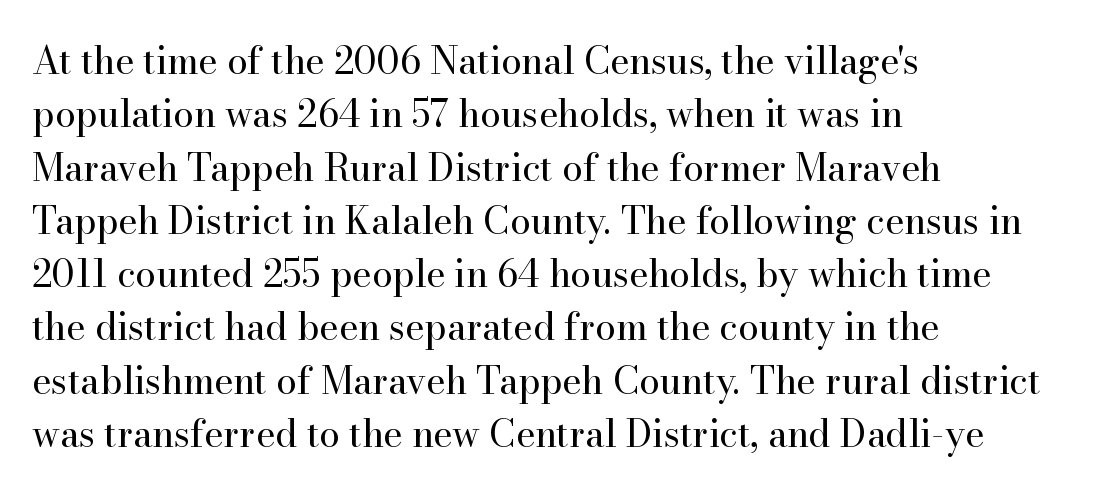
The image shows 37 px regular-weight serif type, upright; set left-aligned, normal line spacing (1.44x), normal letter spacing, not underlined; high stroke contrast and a small x-height.
